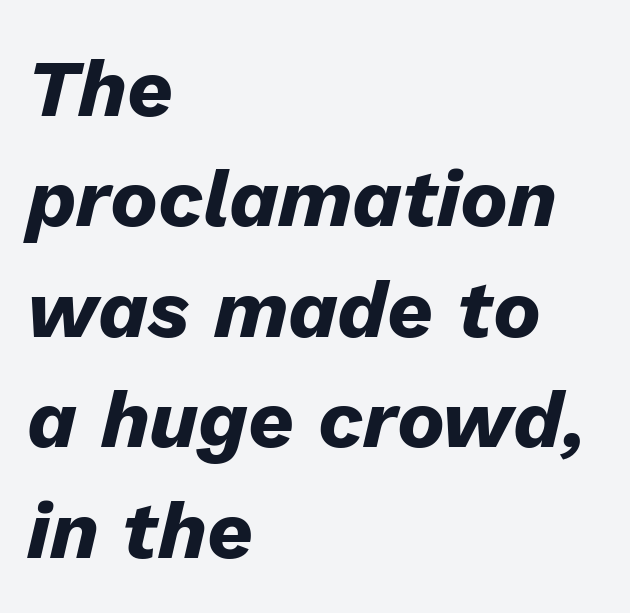
The image shows 80 px heavy type, italic (leaning right); set left-aligned, normal line spacing (1.38x), normal letter spacing, not underlined; low stroke contrast and a medium x-height.
